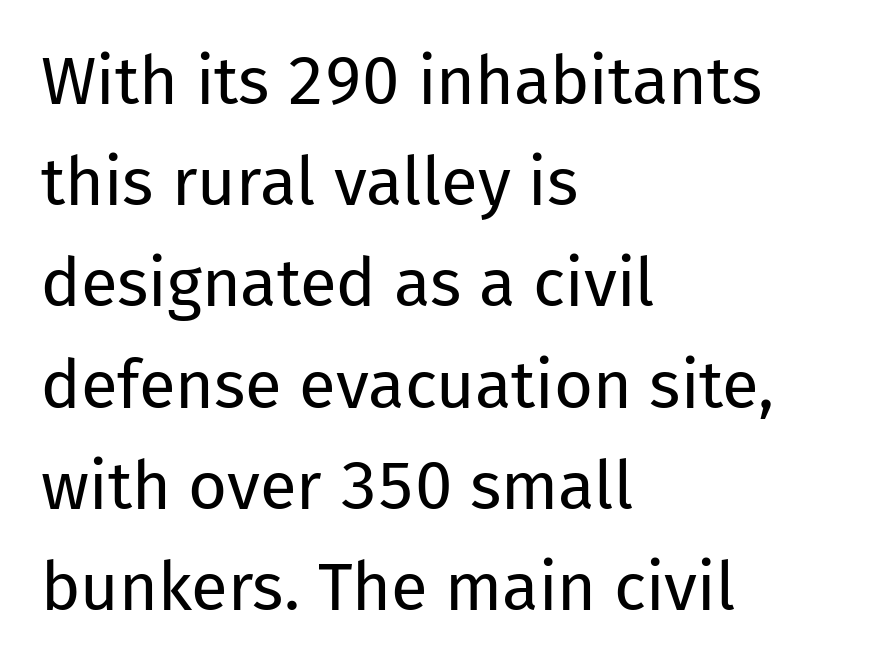
A student would call this left alignment; a typographer would say flush left, rag right. Each word holds together tightly as a unit, with standard inter-letter gaps. These lines sit exactly where default settings would place them. Note the varied advance widths — an 'i' is clearly narrower than an 'm'. Words float on clear page, feet unadorned. No chunkiness to these letters — they're not bold.
